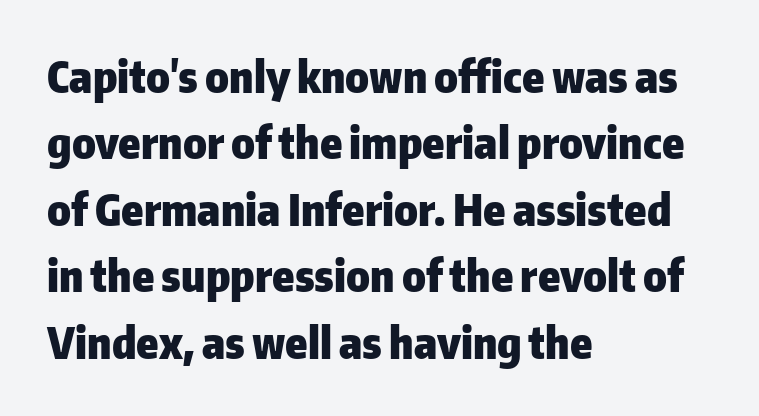
{"serif": "no", "italic": "no", "bold": "yes", "weight": "heavy", "width": "normal", "stroke_contrast": "low", "x_height": "medium", "monospaced": "no", "underline": "no", "align": "left", "line_spacing": "normal", "line_spacing_ratio": 1.51, "letter_spacing": "normal", "letter_spacing_em": 0.0, "glyph_px": 44}
